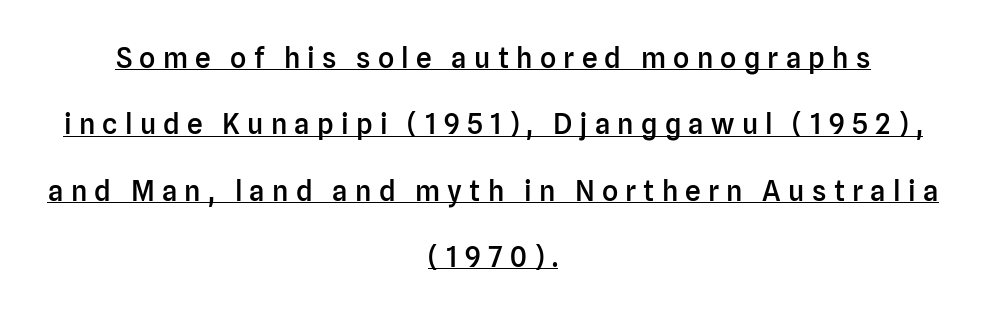
Q: Is the text bold? A: Semi-bold.
Q: Is the text italic (slanted)? A: No, it is upright.
Q: Is the typeface a serif or a sans-serif typeface? A: Sans-serif.
Q: Is the text underlined? A: Yes.
Q: How is the paragraph aligned? A: Centered.
Q: Is the spacing between letters normal or unusually wide? A: Unusually wide.
Q: Is the spacing between lines tight, normal or loose? A: Loose.
Q: Width (condensed, normal, or wide)? A: Normal.
Q: Stroke contrast? A: Low.
Q: x-height? A: Medium.
Q: Monospaced? A: No.
